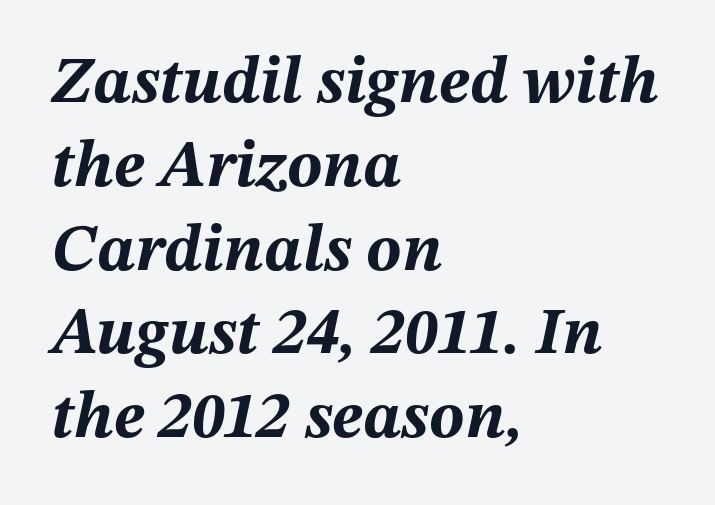
The image shows 66 px bold type, italic (leaning right); set left-aligned, normal line spacing (1.27x), normal letter spacing, not underlined; medium stroke contrast and a medium x-height.
